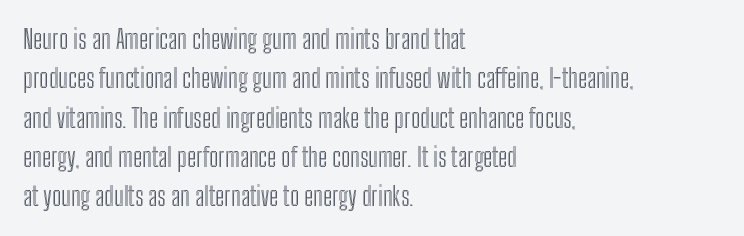
The image shows 26 px text type, upright; set left-aligned, normal line spacing (1.51x), normal letter spacing, not underlined.
